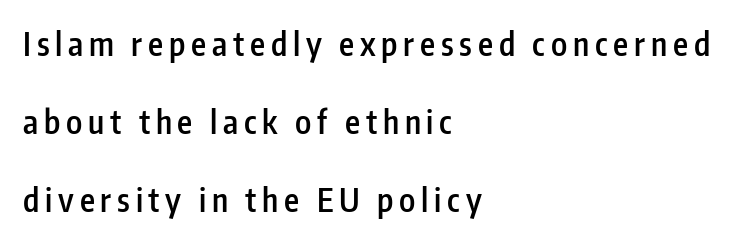
Proportional: the letters do not fall into vertical columns. Stems and bowls a touch heavier than normal — semibold. Clear beneath every line of the passage. Letterform terminals end flat and unadorned throughout the passage.
